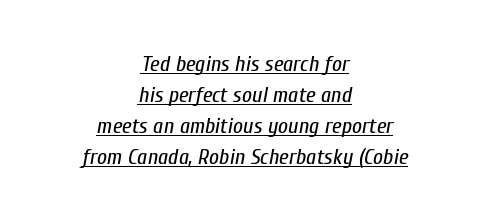
{"italic": "yes", "lean": "right", "slant_degrees": 10, "bold": "no", "underline": "yes", "align": "center", "line_spacing": "normal", "line_spacing_ratio": 1.41, "letter_spacing": "normal", "letter_spacing_em": 0.0, "glyph_px": 22}
